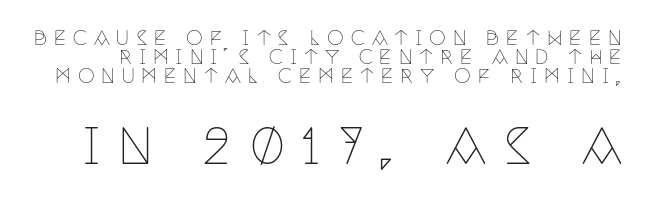
The image shows 48 px thin, condensed serif type, upright; set tight line spacing (1.0x), unusually wide letter spacing (+0.35 em), not underlined; the second (bottom) block is 2.53x larger; low stroke contrast and a large x-height.
